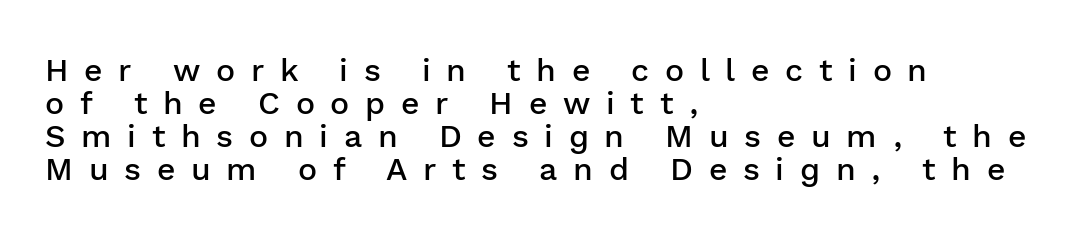
The image shows 32 px semibold sans-serif type, upright; set left-aligned, tight line spacing (1.03x), unusually wide letter spacing (+0.49 em), not underlined; low stroke contrast and a medium x-height.
